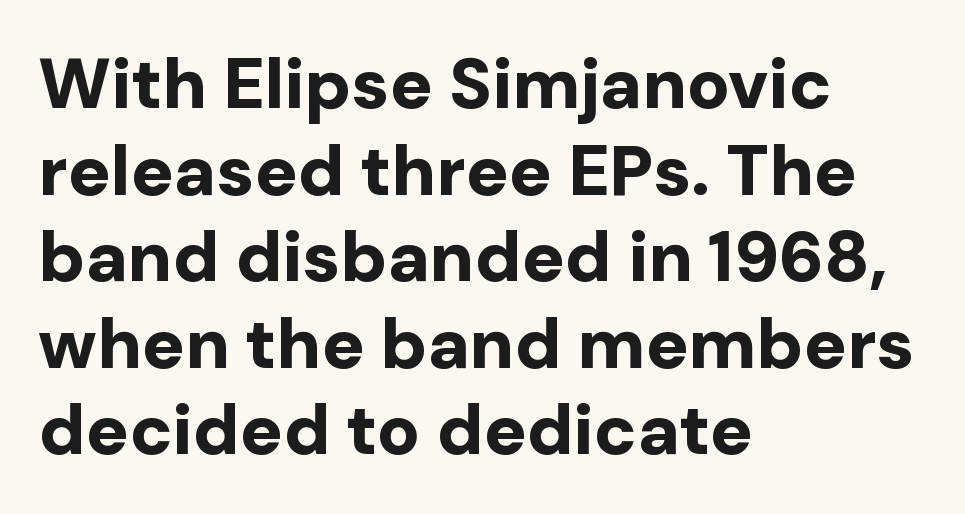
The tracking reads as untouched default to a designer's eye. Summary of weight: heavy, a full bold. Serifs: no, the terminals of the letterforms are clean. No word sits above an underline.
